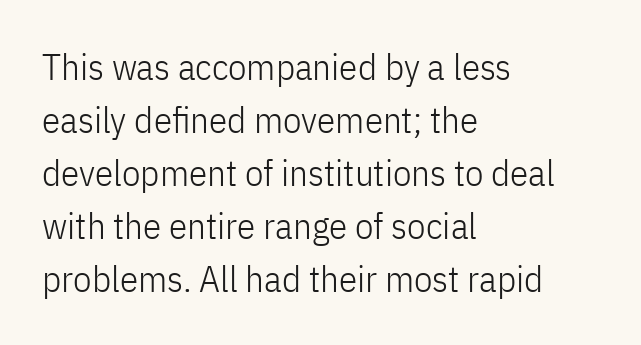
{"serif": "no", "italic": "no", "bold": "no", "weight": "light", "width": "condensed", "stroke_contrast": "low", "x_height": "medium", "monospaced": "no", "underline": "no", "align": "left", "line_spacing": "normal", "line_spacing_ratio": 1.43, "letter_spacing": "normal", "letter_spacing_em": 0.0, "glyph_px": 37}
